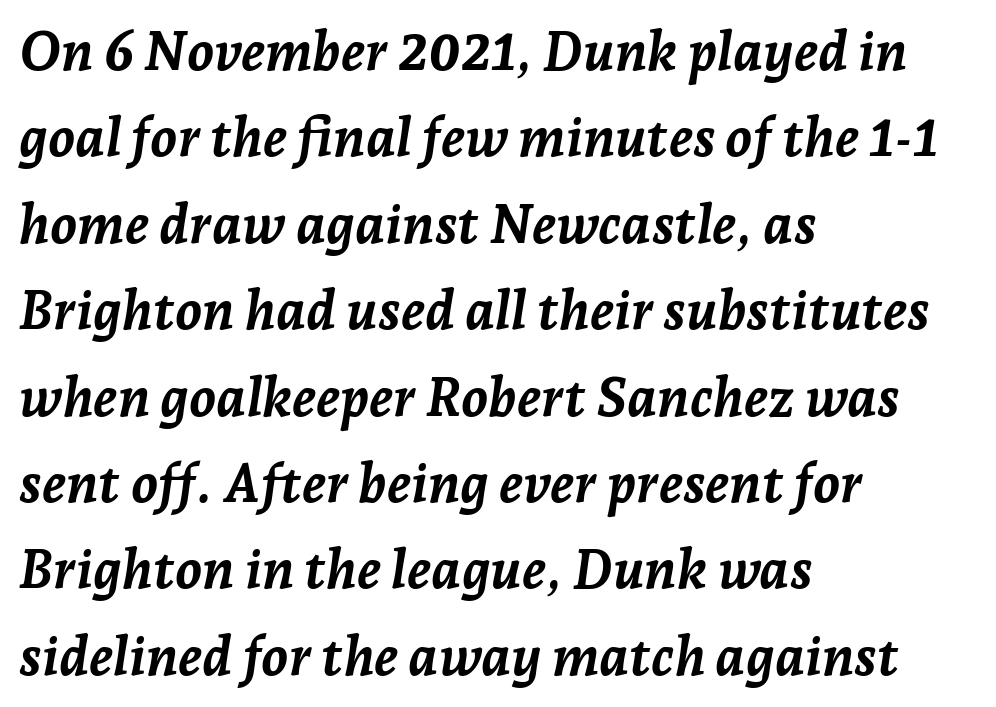
{"italic": "yes", "lean": "right", "slant_degrees": 7, "bold": "yes", "weight": "semibold", "width": "normal", "stroke_contrast": "low", "x_height": "medium", "monospaced": "no", "underline": "no", "align": "left", "line_spacing": "normal", "line_spacing_ratio": 1.6, "letter_spacing": "normal", "letter_spacing_em": 0.0, "glyph_px": 54}
